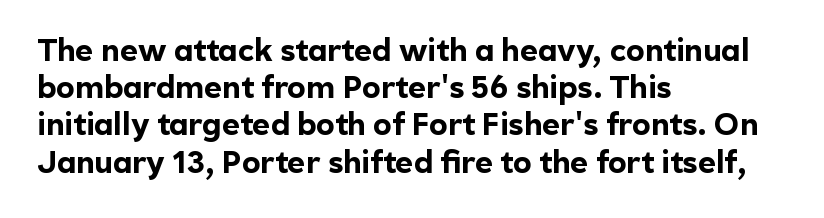
Q: Is the text bold? A: Yes.
Q: Is the text italic (slanted)? A: No, it is upright.
Q: Is the typeface a serif or a sans-serif typeface? A: Sans-serif.
Q: Is the text underlined? A: No.
Q: How is the paragraph aligned? A: Left-aligned.
Q: Is the spacing between letters normal or unusually wide? A: Normal.
Q: Width (condensed, normal, or wide)? A: Normal.
Q: x-height? A: Medium.
Q: Monospaced? A: No.
